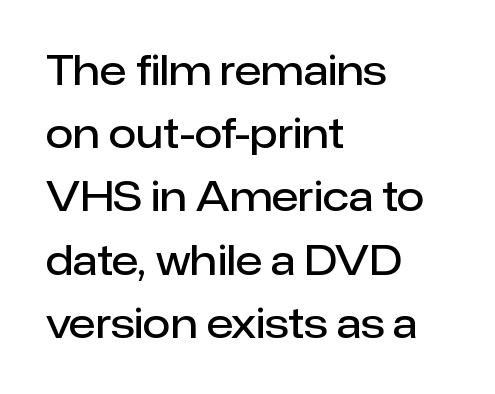
{"serif": "no", "italic": "no", "bold": "semi", "weight": "semibold", "width": "normal", "stroke_contrast": "low", "x_height": "medium", "monospaced": "no", "underline": "no", "align": "left", "line_spacing": "normal", "line_spacing_ratio": 1.58, "letter_spacing": "normal", "letter_spacing_em": 0.0, "glyph_px": 40}
